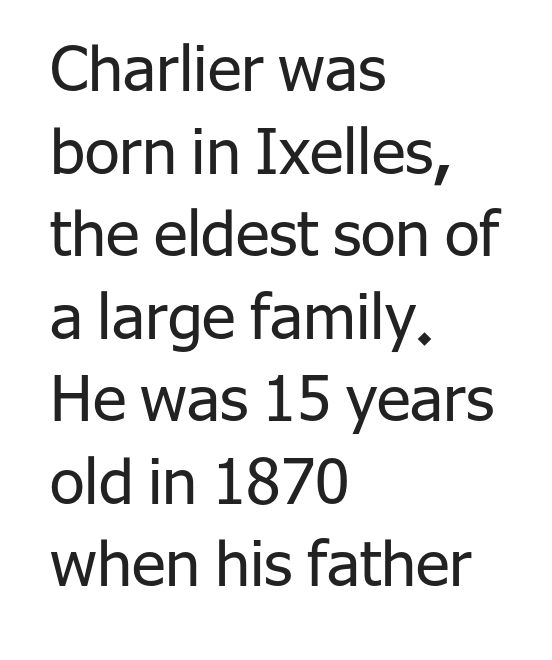
Q: Is the text bold? A: No.
Q: Is the text italic (slanted)? A: No, it is upright.
Q: Is the typeface a serif or a sans-serif typeface? A: Sans-serif.
Q: Is the text underlined? A: No.
Q: How is the paragraph aligned? A: Left-aligned.
Q: Is the spacing between letters normal or unusually wide? A: Normal.
Q: Is the spacing between lines tight, normal or loose? A: Normal.
Q: Width (condensed, normal, or wide)? A: Normal.
Q: Stroke contrast? A: Low.
Q: x-height? A: Medium.
Q: Monospaced? A: No.
